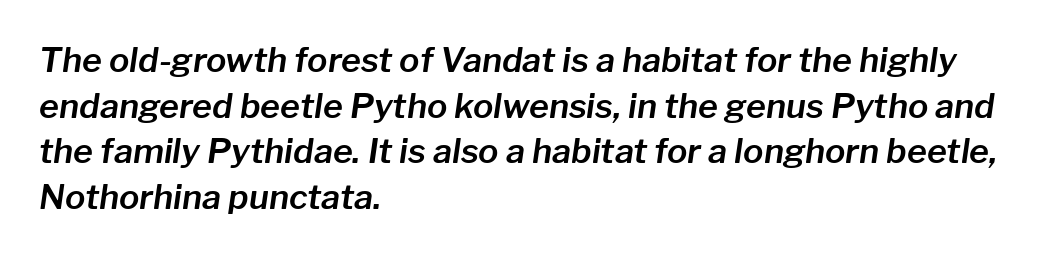
{"italic": "yes", "lean": "right", "slant_degrees": 8, "width": "normal", "stroke_contrast": "low", "x_height": "medium", "monospaced": "no", "underline": "no", "align": "left", "line_spacing": "normal", "line_spacing_ratio": 1.34, "letter_spacing": "normal", "letter_spacing_em": 0.0, "glyph_px": 34}
